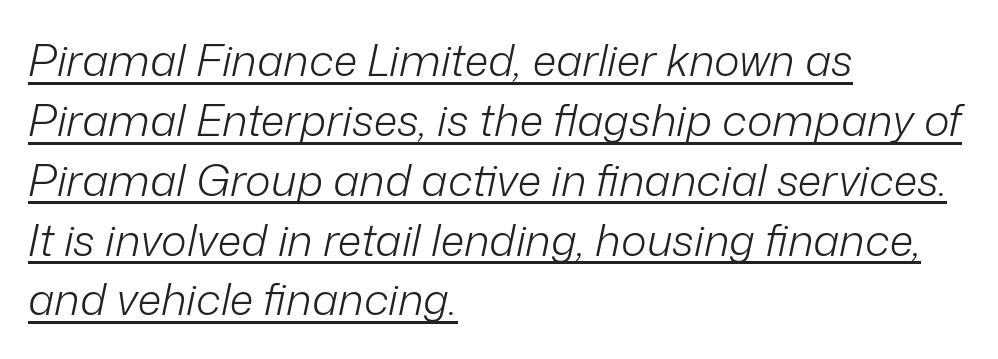
{"italic": "yes", "lean": "right", "slant_degrees": 12, "bold": "no", "weight": "light", "width": "normal", "stroke_contrast": "low", "x_height": "medium", "monospaced": "no", "underline": "yes", "align": "left", "line_spacing": "normal", "line_spacing_ratio": 1.36, "letter_spacing": "normal", "letter_spacing_em": 0.0, "glyph_px": 44}
